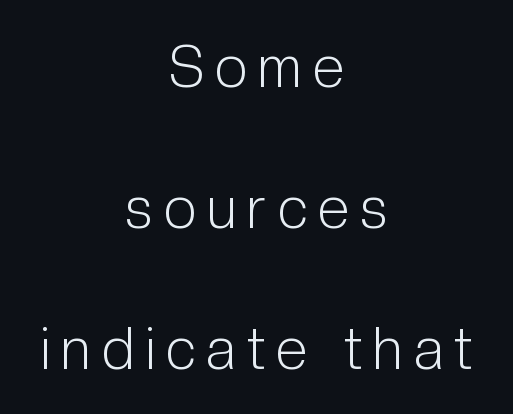
The glyphs in this specimen are sans serif. Ink coverage per letter is moderate at most. If you drew a line through each stem, it would be perfectly vertical. The designer dialed line spacing up above the default.
